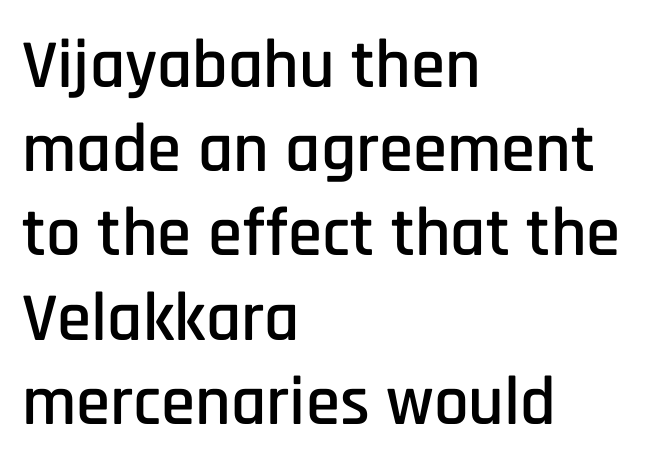
Q: Is the text italic (slanted)? A: No, it is upright.
Q: Is the typeface a serif or a sans-serif typeface? A: Sans-serif.
Q: Is the text underlined? A: No.
Q: How is the paragraph aligned? A: Left-aligned.
Q: Is the spacing between letters normal or unusually wide? A: Normal.
Q: Width (condensed, normal, or wide)? A: Condensed.
Q: Stroke contrast? A: Low.
Q: x-height? A: Large.
Q: Monospaced? A: No.
